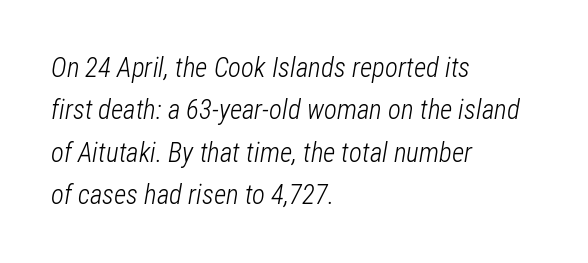
The image shows 27 px text type, italic (leaning right); set left-aligned, normal line spacing (1.57x), normal letter spacing, not underlined.
